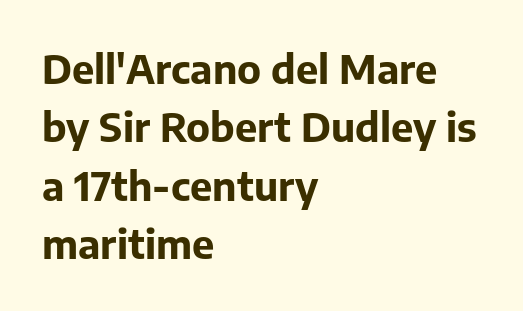
The image shows 40 px bold sans-serif type, upright; set left-aligned, normal line spacing (1.46x), normal letter spacing, not underlined; low stroke contrast and a medium x-height.
